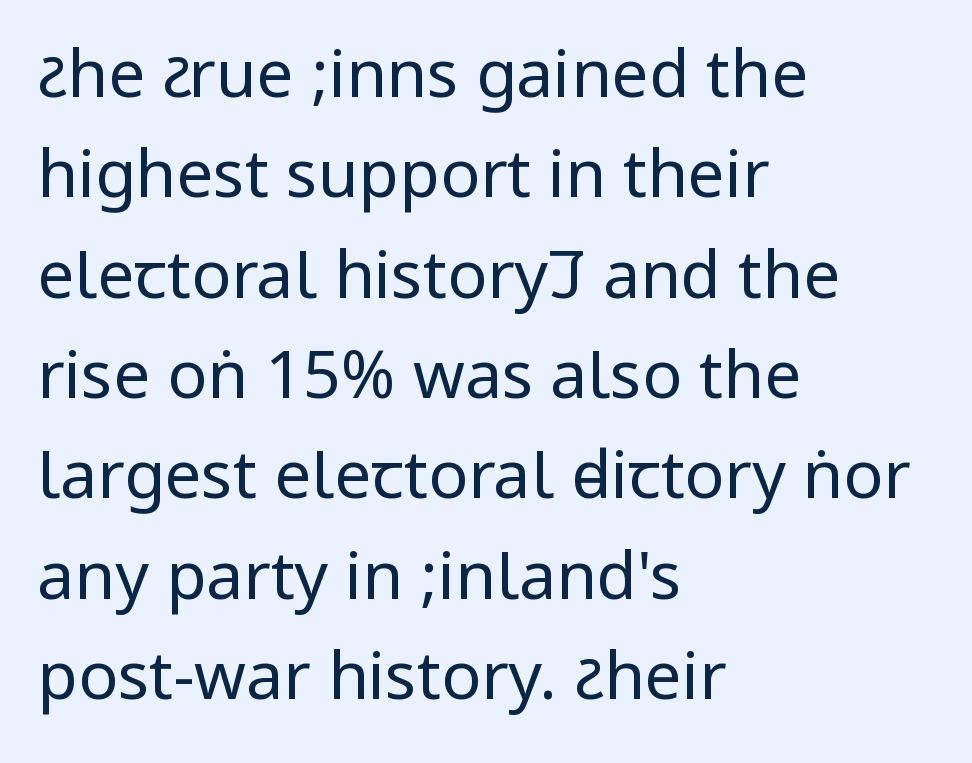
The image shows 66 px regular-weight, condensed sans-serif type, upright; set left-aligned, normal line spacing (1.52x), normal letter spacing, not underlined; low stroke contrast.
